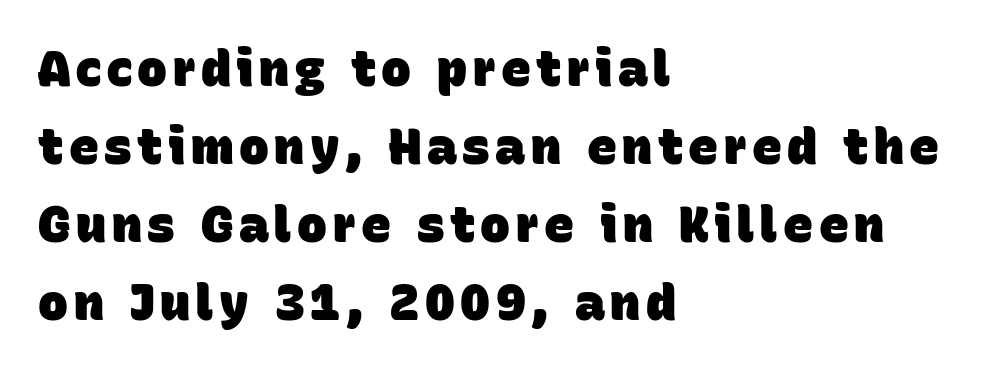
The image shows 50 px heavy sans-serif type; set left-aligned, normal line spacing (1.56x), not underlined; low stroke contrast and a large x-height.
